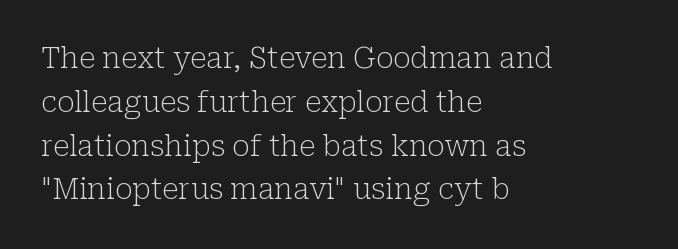
The image shows 29 px light serif type, upright; set left-aligned, normal line spacing (1.51x), normal letter spacing, not underlined; low stroke contrast and a medium x-height.
